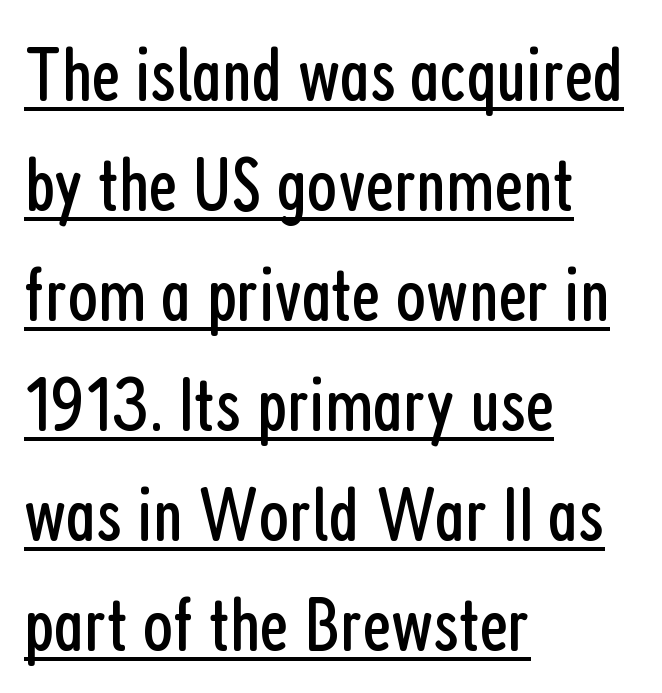
The image shows 78 px regular-weight, condensed sans-serif type, upright; set left-aligned, normal line spacing (1.41x), normal letter spacing, underlined; low stroke contrast and a medium x-height.
